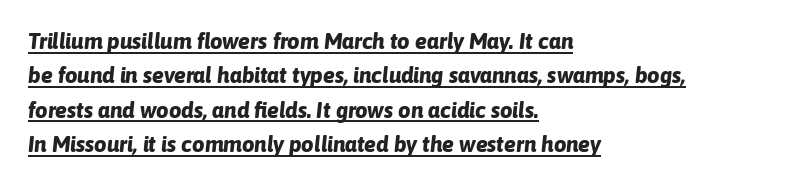
Quick note: italic. In designer terms, the underline attribute is active on this setting. Is the type bold? Yes — the strokes are clearly thick and heavy. The leading is moderate, giving the passage an even texture. Line beginnings align vertically; line endings do not.
